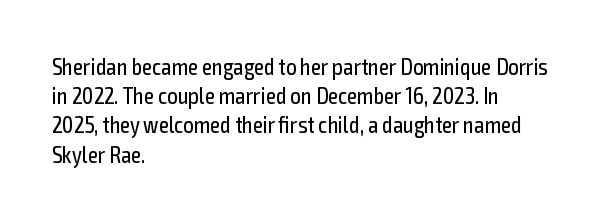
Nothing unusual about the tracking: characters are spaced as the font intends. Caption: multi-line text, flush left, ragged right. How would I describe the line gaps? Plain and ordinary. Unbolded letterforms with no extra heft.
